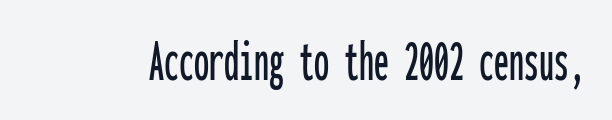
The image shows 60 px condensed sans-serif type, upright, monospaced; set normal letter spacing, not underlined; low stroke contrast and a medium x-height.
